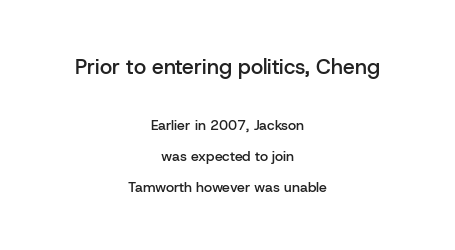
The image shows 21 px text type, upright; set centered, loose line spacing (2.2x), normal letter spacing, not underlined; the first (top) block is 1.5x larger.
